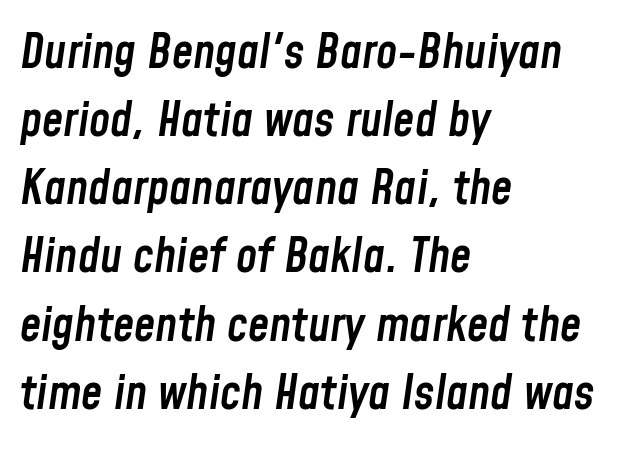
{"italic": "yes", "lean": "right", "slant_degrees": 8, "bold": "semi", "weight": "semibold", "width": "condensed", "stroke_contrast": "low", "x_height": "medium", "monospaced": "no", "underline": "no", "align": "left", "line_spacing": "normal", "line_spacing_ratio": 1.42, "letter_spacing": "normal", "letter_spacing_em": 0.0, "glyph_px": 48}
